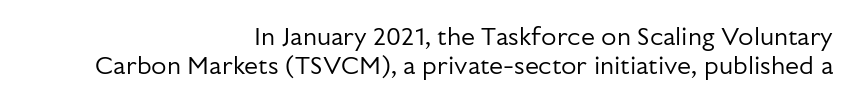
{"italic": "no", "bold": "no", "underline": "no", "align": "right", "line_spacing": "tight", "line_spacing_ratio": 1.15, "letter_spacing": "normal", "letter_spacing_em": 0.0, "glyph_px": 25}
